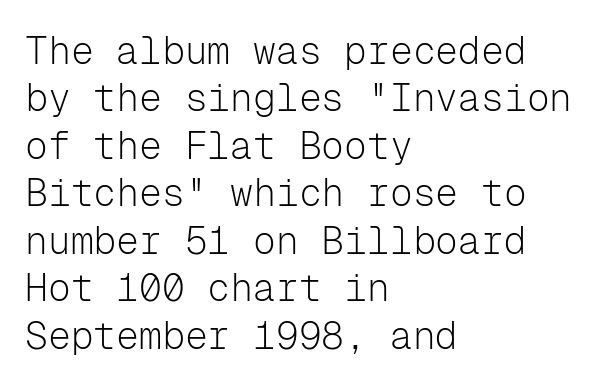
Q: Is the text bold? A: No.
Q: Is the text italic (slanted)? A: No, it is upright.
Q: Is the typeface a serif or a sans-serif typeface? A: Sans-serif.
Q: Is the text underlined? A: No.
Q: How is the paragraph aligned? A: Left-aligned.
Q: Is the spacing between letters normal or unusually wide? A: Normal.
Q: Is the spacing between lines tight, normal or loose? A: Normal.
Q: Width (condensed, normal, or wide)? A: Normal.
Q: Stroke contrast? A: Low.
Q: x-height? A: Medium.
Q: Monospaced? A: Yes.
